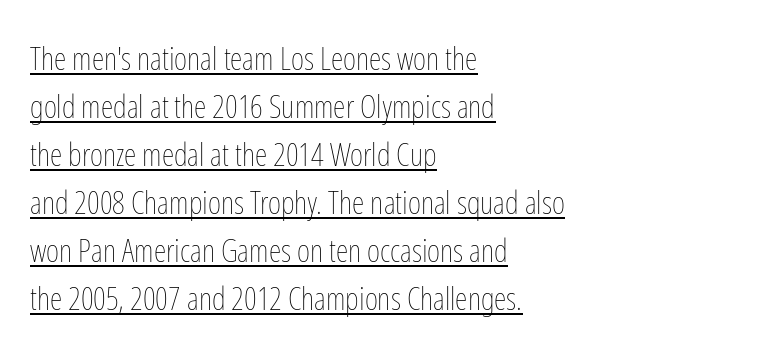
The image shows 32 px thin, condensed type, upright; set left-aligned, normal line spacing (1.5x), normal letter spacing, underlined; low stroke contrast and a medium x-height.
